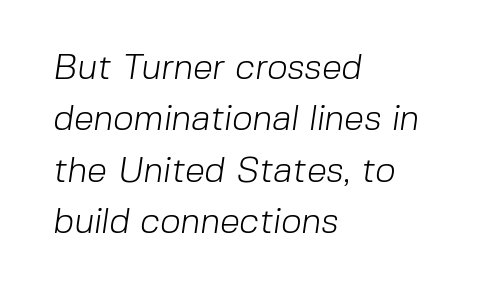
{"serif": "no", "bold": "no", "weight": "light", "width": "normal", "stroke_contrast": "low", "x_height": "medium", "monospaced": "no", "underline": "no", "align": "left", "line_spacing": "normal", "line_spacing_ratio": 1.43, "letter_spacing": "normal", "letter_spacing_em": 0.0, "glyph_px": 36}
